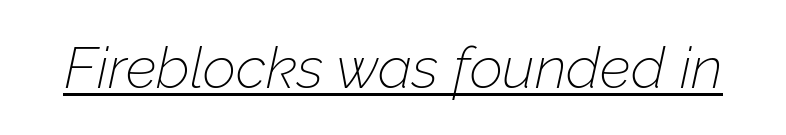
{"italic": "yes", "lean": "right", "slant_degrees": 12, "bold": "no", "weight": "thin", "width": "normal", "stroke_contrast": "low", "x_height": "medium", "monospaced": "no", "underline": "yes", "letter_spacing": "normal", "letter_spacing_em": 0.0, "glyph_px": 58}
